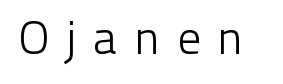
This sample uses expanded letter spacing, leaving extra air between glyphs. The specimen reads as upright at a glance. Letters rest on an invisible, unmarked baseline. Compared with a typical body face, this is equally light or lighter still. The passage shown is typeset with a sans-serif family. Think of a printed novel: that variable character pitch is what you see here.
